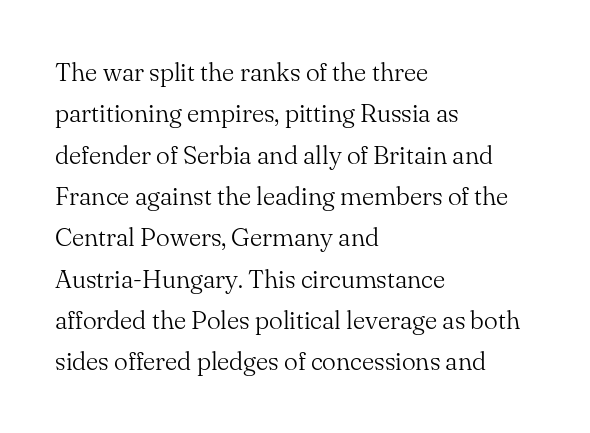
The image shows 26 px text type, upright; set left-aligned, normal line spacing (1.59x), normal letter spacing, not underlined.
